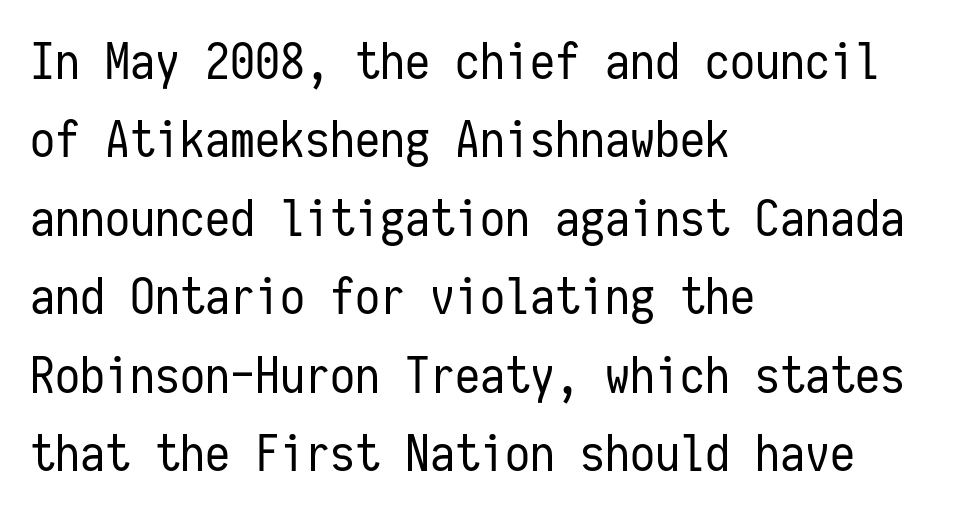
{"serif": "no", "italic": "no", "bold": "no", "weight": "regular", "width": "condensed", "stroke_contrast": "low", "x_height": "medium", "monospaced": "yes", "underline": "no", "align": "left", "line_spacing": "normal", "line_spacing_ratio": 1.57, "letter_spacing": "normal", "letter_spacing_em": 0.0, "glyph_px": 50}
